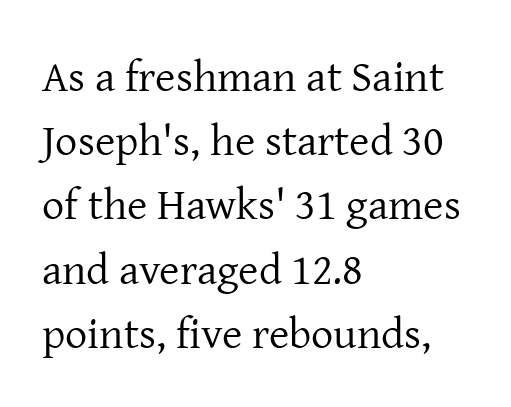
The image shows 44 px regular-weight serif type, upright; set left-aligned, normal line spacing (1.46x), normal letter spacing, not underlined; low stroke contrast and a medium x-height.
